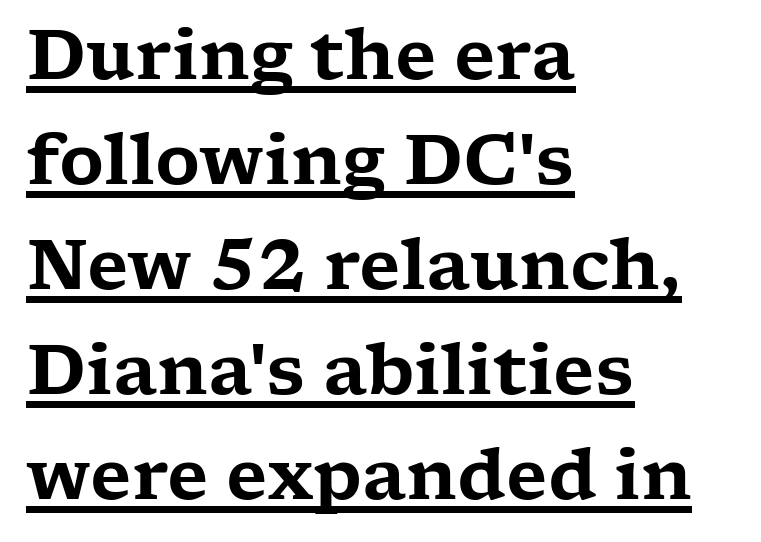
{"serif": "yes", "italic": "no", "width": "wide", "stroke_contrast": "low", "x_height": "medium", "monospaced": "no", "underline": "yes", "align": "left", "line_spacing": "normal", "line_spacing_ratio": 1.52, "letter_spacing": "normal", "letter_spacing_em": 0.0, "glyph_px": 69}
